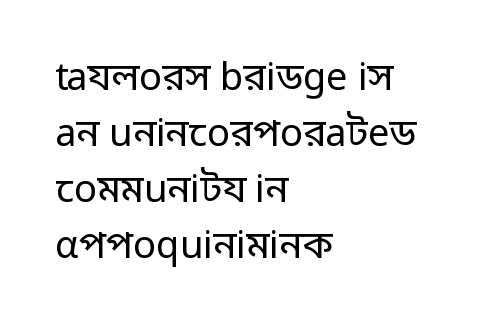
Q: Is the text bold? A: No.
Q: Is the text italic (slanted)? A: No, it is upright.
Q: Is the typeface a serif or a sans-serif typeface? A: Sans-serif.
Q: Is the text underlined? A: No.
Q: How is the paragraph aligned? A: Left-aligned.
Q: Is the spacing between letters normal or unusually wide? A: Normal.
Q: Is the spacing between lines tight, normal or loose? A: Normal.
Q: Width (condensed, normal, or wide)? A: Normal.
Q: Stroke contrast? A: Low.
Q: x-height? A: Medium.
Q: Monospaced? A: No.
